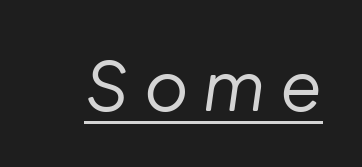
Q: Is the text bold? A: No.
Q: Is the text italic (slanted)? A: Yes, it leans right by about 8 degrees.
Q: Is the text underlined? A: Yes.
Q: Is the spacing between letters normal or unusually wide? A: Unusually wide.
Q: Width (condensed, normal, or wide)? A: Normal.
Q: Stroke contrast? A: Low.
Q: x-height? A: Medium.
Q: Monospaced? A: No.
